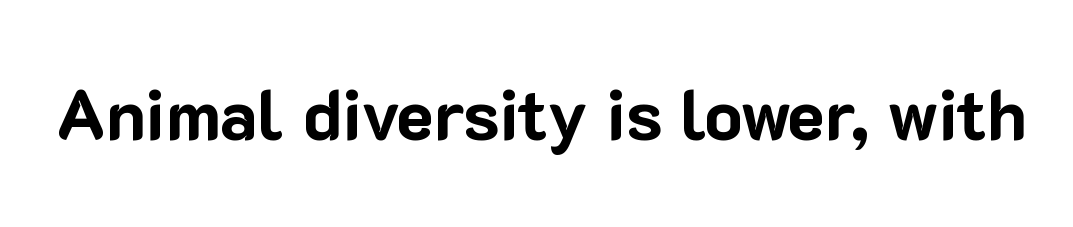
Q: Is the text bold? A: Yes.
Q: Is the text italic (slanted)? A: No, it is upright.
Q: Is the typeface a serif or a sans-serif typeface? A: Sans-serif.
Q: Is the text underlined? A: No.
Q: Is the spacing between letters normal or unusually wide? A: Normal.
Q: Width (condensed, normal, or wide)? A: Normal.
Q: Stroke contrast? A: Low.
Q: x-height? A: Medium.
Q: Monospaced? A: No.
